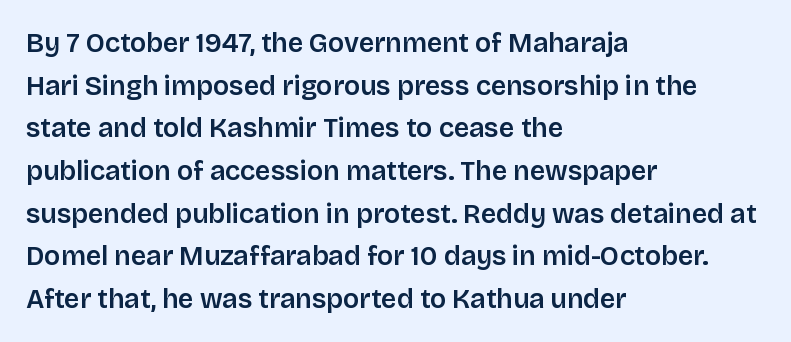
Q: Is the text italic (slanted)? A: No, it is upright.
Q: Is the text underlined? A: No.
Q: How is the paragraph aligned? A: Left-aligned.
Q: Is the spacing between letters normal or unusually wide? A: Normal.
Q: Is the spacing between lines tight, normal or loose? A: Normal.
